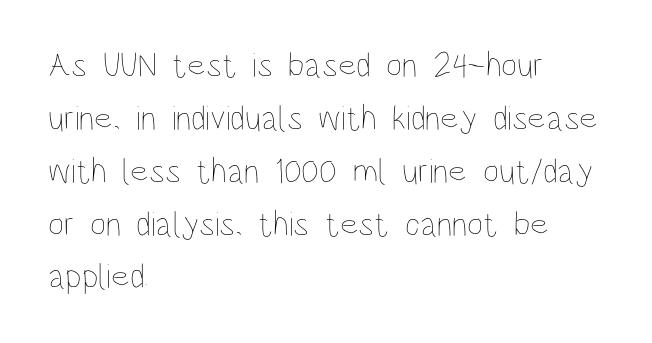
{"italic": "no", "bold": "no", "weight": "thin", "width": "condensed", "stroke_contrast": "low", "x_height": "large", "monospaced": "no", "underline": "no", "align": "left", "line_spacing": "normal", "line_spacing_ratio": 1.51, "letter_spacing": "normal", "letter_spacing_em": 0.0, "glyph_px": 35}
